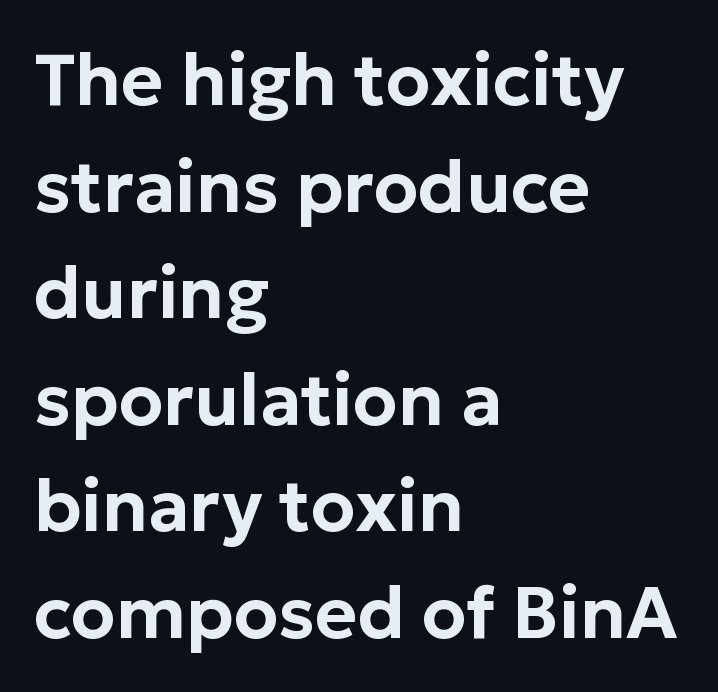
The image shows 72 px sans-serif type, upright; set left-aligned, normal line spacing (1.48x), normal letter spacing, not underlined; low stroke contrast and a medium x-height.
